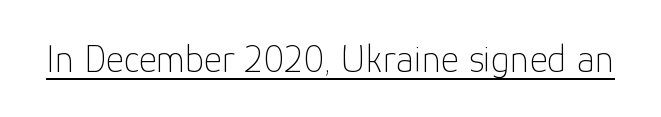
Q: Is the text bold? A: No.
Q: Is the text italic (slanted)? A: No, it is upright.
Q: Is the typeface a serif or a sans-serif typeface? A: Sans-serif.
Q: Is the text underlined? A: Yes.
Q: Is the spacing between letters normal or unusually wide? A: Normal.
Q: Width (condensed, normal, or wide)? A: Normal.
Q: Stroke contrast? A: Low.
Q: x-height? A: Medium.
Q: Monospaced? A: No.
